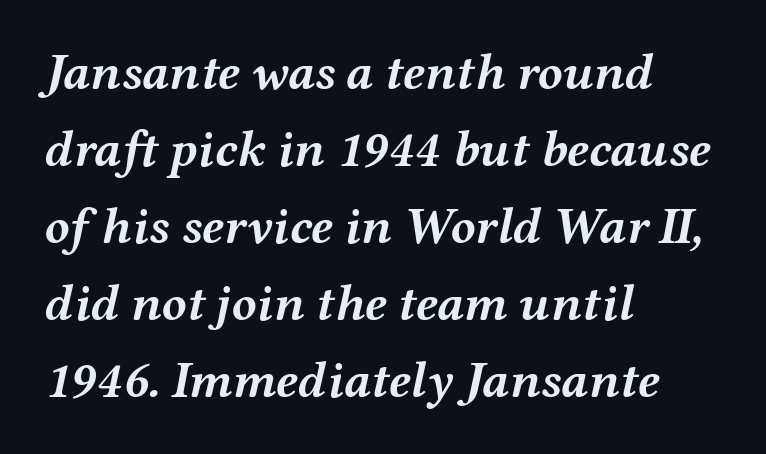
Words float on clear page, feet unadorned. The line-height multiplier appears to be the usual default. Tall strokes in this sample are angled rather than plumb. The lines in this sample share a left origin and differ only in where they stop.
